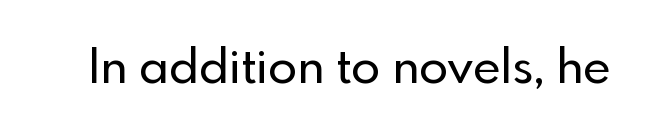
Q: Is the text italic (slanted)? A: No, it is upright.
Q: Is the typeface a serif or a sans-serif typeface? A: Sans-serif.
Q: Is the text underlined? A: No.
Q: Is the spacing between letters normal or unusually wide? A: Normal.
Q: Width (condensed, normal, or wide)? A: Normal.
Q: x-height? A: Small.
Q: Monospaced? A: No.
